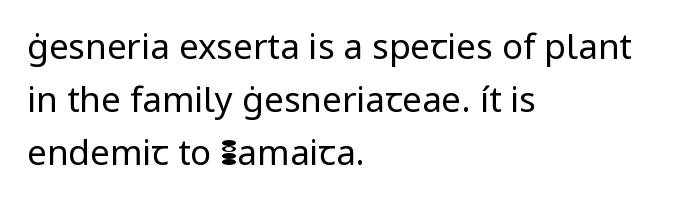
{"serif": "no", "italic": "no", "bold": "no", "weight": "regular", "width": "normal", "stroke_contrast": "low", "x_height": "medium", "monospaced": "no", "underline": "no", "align": "left", "line_spacing": "normal", "line_spacing_ratio": 1.52, "letter_spacing": "normal", "letter_spacing_em": 0.0, "glyph_px": 35}
